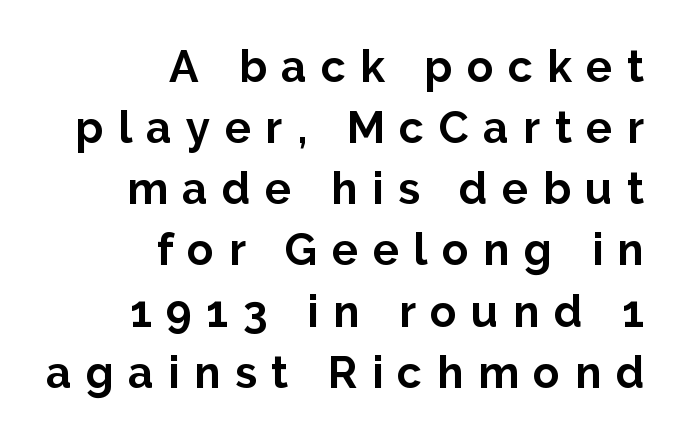
The image shows 44 px bold sans-serif type, upright; set right-aligned, normal line spacing (1.39x), unusually wide letter spacing (+0.33 em), not underlined; low stroke contrast and a medium x-height.
